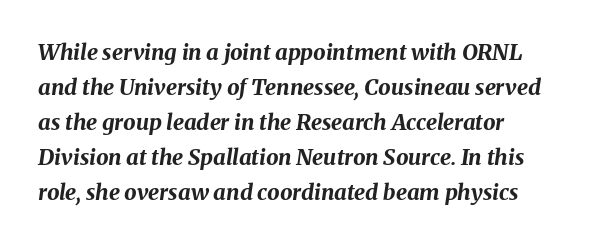
{"italic": "yes", "lean": "right", "slant_degrees": 8, "bold": "yes", "underline": "no", "align": "left", "line_spacing": "normal", "line_spacing_ratio": 1.59, "letter_spacing": "normal", "letter_spacing_em": 0.0, "glyph_px": 22}
